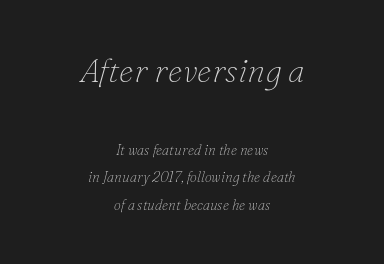
Designer's note — italics engaged. You can tell from the footed stems that serif type was used. Lines of text with bare space underneath. The strokes are not fattened; the text isn't bold.
